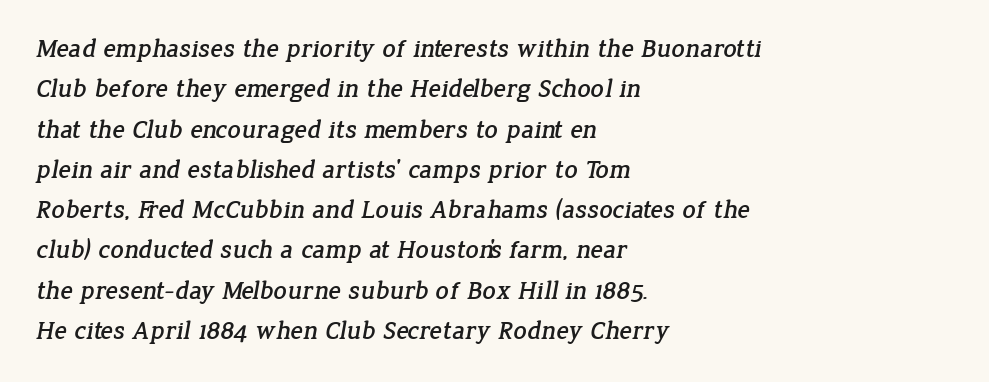
Q: Is the text underlined? A: No.
Q: How is the paragraph aligned? A: Left-aligned.
Q: Is the spacing between letters normal or unusually wide? A: Normal.
Q: Is the spacing between lines tight, normal or loose? A: Normal.
